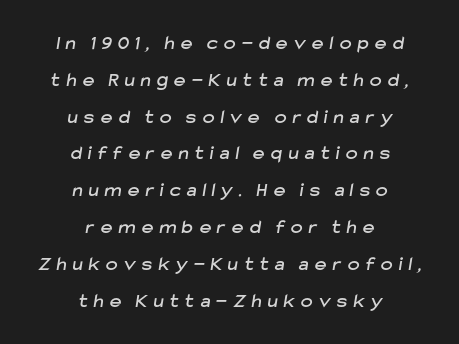
Q: Is the text underlined? A: No.
Q: How is the paragraph aligned? A: Centered.
Q: Is the spacing between letters normal or unusually wide? A: Unusually wide.
